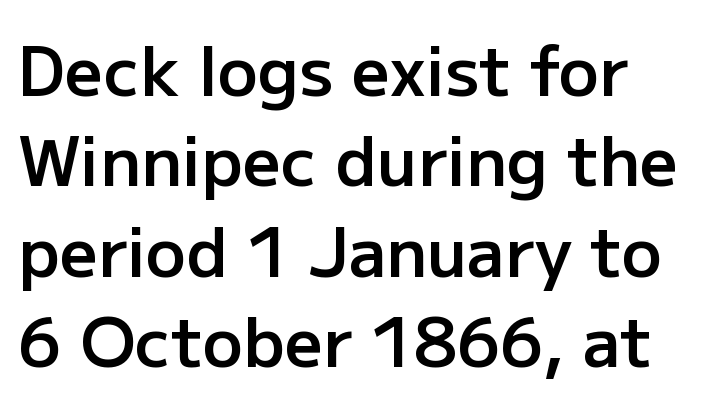
Honestly, the letter spacing is just normal — you wouldn't notice it. You could not count columns in this text — the font is proportionally spaced. A typesetter would mark this as roman, not italic. Each glyph is drawn with semibold strokes, heavier than normal yet not fully bold. A typesetter would label this face a sans. The rows are spaced the way most documents space them.
